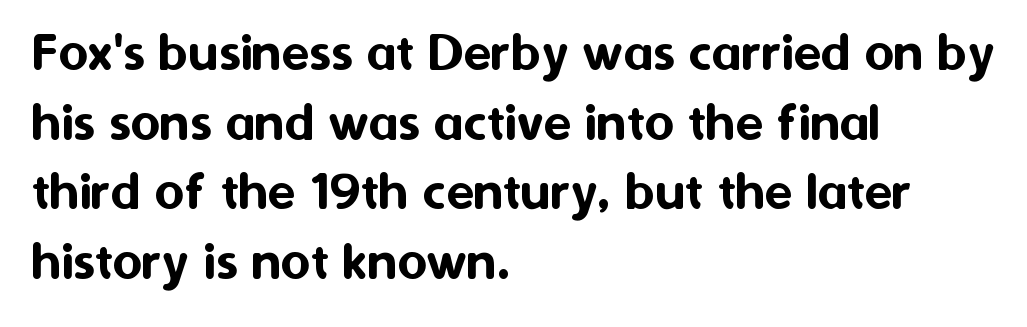
Q: Is the text italic (slanted)? A: No, it is upright.
Q: Is the typeface a serif or a sans-serif typeface? A: Sans-serif.
Q: Is the text underlined? A: No.
Q: How is the paragraph aligned? A: Left-aligned.
Q: Is the spacing between letters normal or unusually wide? A: Normal.
Q: Width (condensed, normal, or wide)? A: Normal.
Q: Stroke contrast? A: Medium.
Q: x-height? A: Medium.
Q: Monospaced? A: No.
